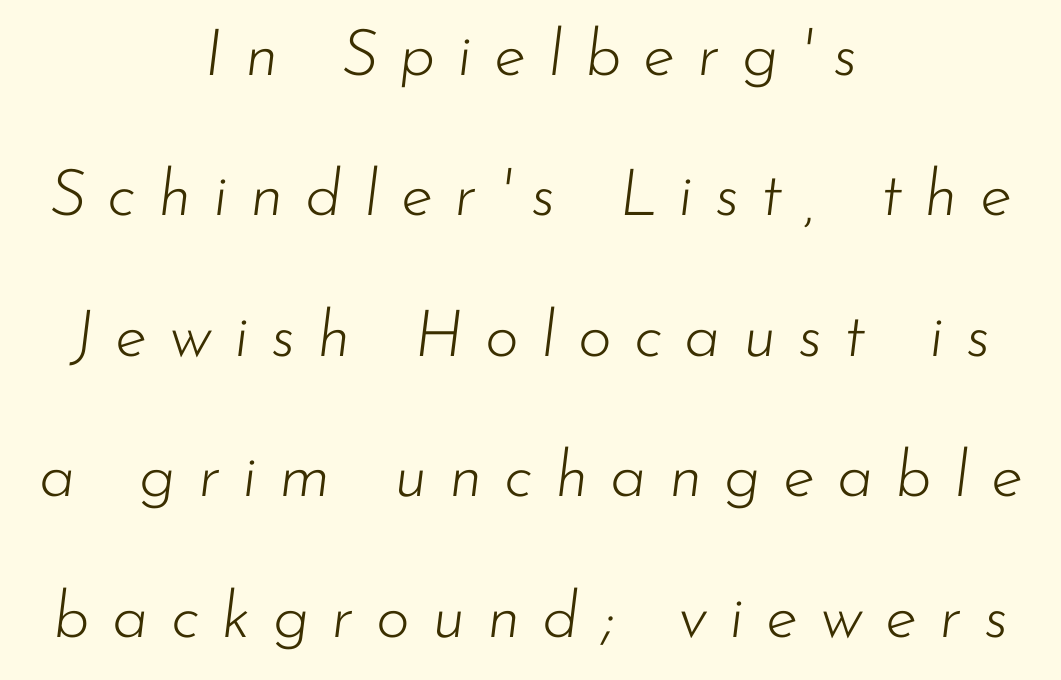
{"italic": "yes", "lean": "right", "slant_degrees": 7, "bold": "no", "weight": "light", "width": "normal", "stroke_contrast": "low", "x_height": "small", "monospaced": "no", "underline": "no", "align": "center", "line_spacing": "loose", "line_spacing_ratio": 2.16, "letter_spacing": "wide", "letter_spacing_em": 0.34, "glyph_px": 65}
